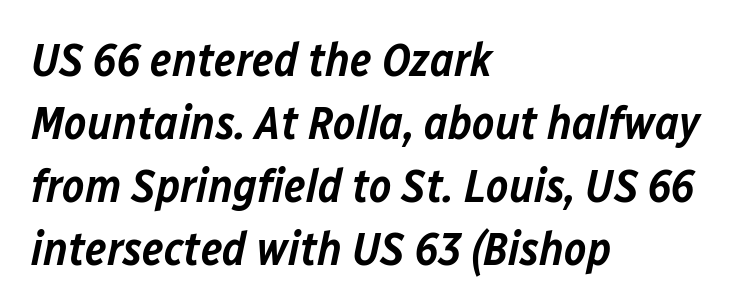
Stems and bowls a touch heavier than normal — semibold. Does the copy run flush right? No — it runs flush left. The tracking reads as untouched default to a designer's eye. Leading: standard.
